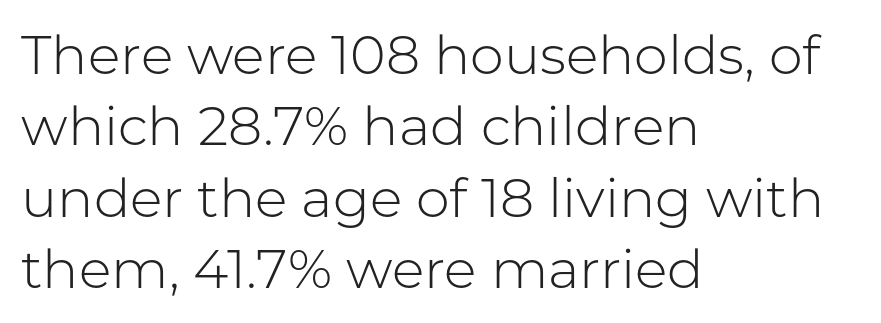
You could not count columns in this text — the font is proportionally spaced. This rendering features lettering with no underline. This is the regular roman posture of the typeface. Are there feet on the stems? There aren't — it's a sans. The line-height multiplier appears to be the usual default.
